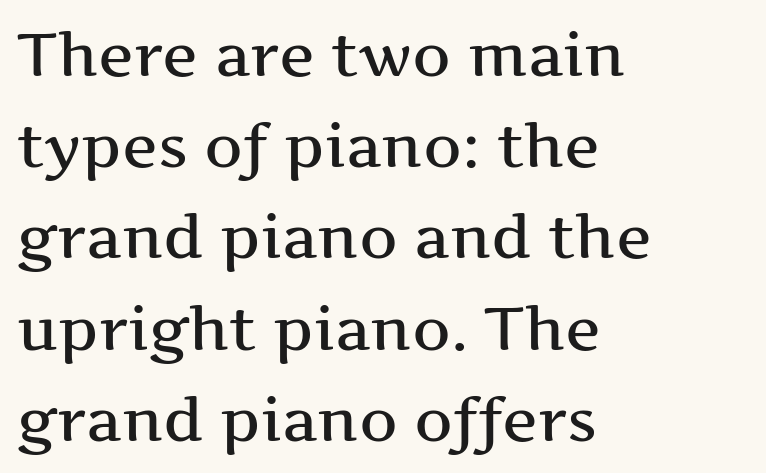
{"serif": "yes", "italic": "no", "width": "wide", "stroke_contrast": "medium", "x_height": "medium", "monospaced": "no", "underline": "no", "align": "left", "line_spacing": "normal", "line_spacing_ratio": 1.52, "letter_spacing": "normal", "letter_spacing_em": 0.0, "glyph_px": 60}
